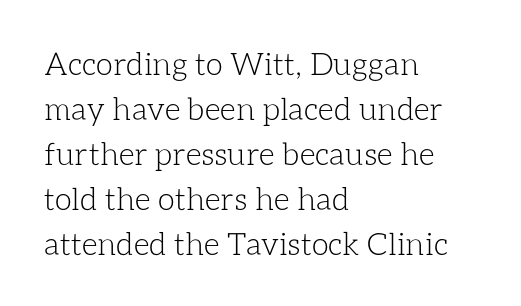
Default kerning and tracking; the words read as compact shapes. The passage shown is not underscored anywhere. Stem width sits at or under what a default text font uses. These lines are rendered in a variable-pitch font. Posture: upright roman. The space between consecutive lines is moderate.
